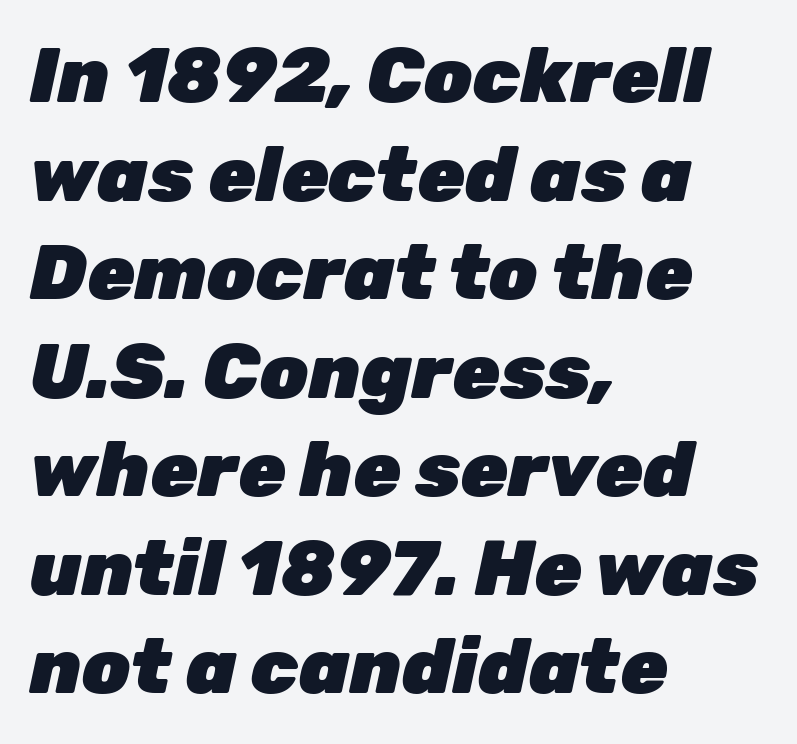
Q: Is the text bold? A: Yes.
Q: Is the text italic (slanted)? A: Yes, it leans right by about 12 degrees.
Q: Is the text underlined? A: No.
Q: How is the paragraph aligned? A: Left-aligned.
Q: Is the spacing between letters normal or unusually wide? A: Normal.
Q: Is the spacing between lines tight, normal or loose? A: Normal.
Q: Width (condensed, normal, or wide)? A: Normal.
Q: Stroke contrast? A: Low.
Q: x-height? A: Medium.
Q: Monospaced? A: No.
